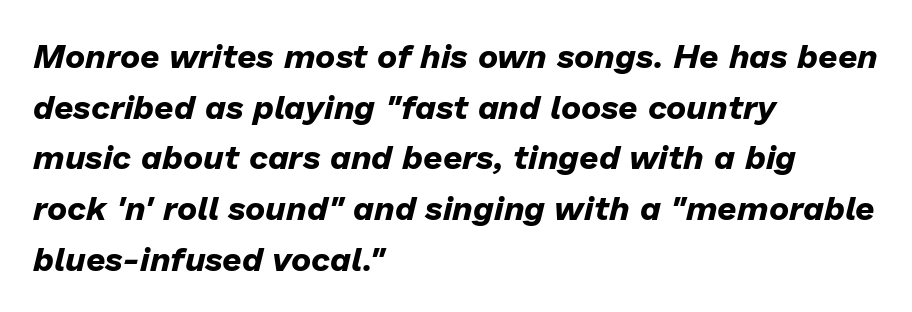
In CSS terms this would be text-align: left. The typography opts for an oblique posture over an upright one. A typesetter would call this proportional, since set widths differ per character. Regarding leading, the lines here are spaced in the standard way.
